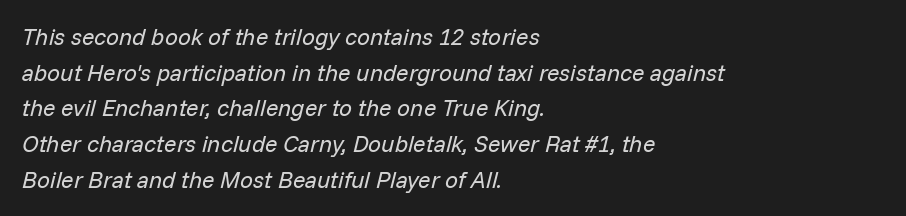
The image shows 23 px text type, italic (leaning right); set left-aligned, normal line spacing (1.55x), normal letter spacing, not underlined.
